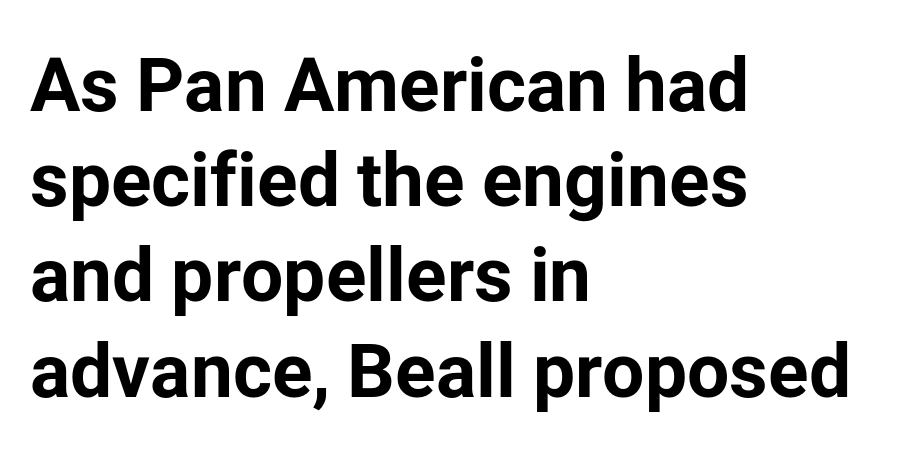
{"serif": "no", "italic": "no", "bold": "yes", "weight": "bold", "width": "normal", "stroke_contrast": "low", "x_height": "medium", "monospaced": "no", "underline": "no", "align": "left", "line_spacing": "normal", "line_spacing_ratio": 1.27, "letter_spacing": "normal", "letter_spacing_em": 0.0, "glyph_px": 75}
